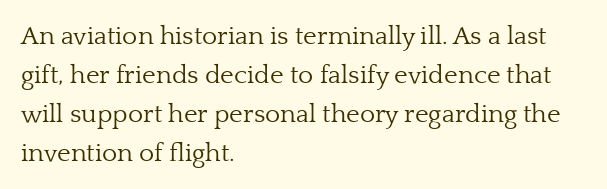
{"italic": "no", "bold": "no", "underline": "no", "align": "left", "line_spacing": "normal", "line_spacing_ratio": 1.5, "letter_spacing": "normal", "letter_spacing_em": 0.0, "glyph_px": 26}
